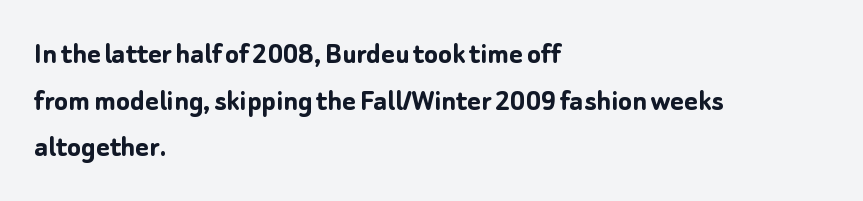
A typesetter would call this proportional, since set widths differ per character. The text was rendered using a sans face with plain stroke endings. Each line starts at the same left margin while the right side varies. The leading is moderate, giving the passage an even texture.
